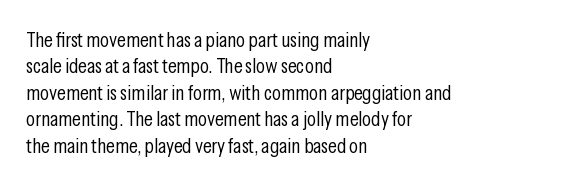
{"italic": "no", "bold": "no", "underline": "no", "align": "left", "line_spacing": "normal", "line_spacing_ratio": 1.26, "letter_spacing": "normal", "letter_spacing_em": 0.0, "glyph_px": 21}
